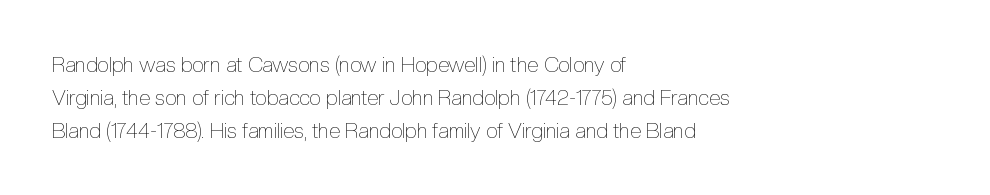
The image shows 21 px text type, upright; set left-aligned, normal line spacing (1.56x), normal letter spacing, not underlined.
